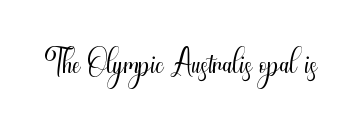
A clean baseline with only descenders dipping below it. Nothing sits at the stroke ends, so this counts as sans-serif. The face used here is proportionally spaced, like ordinary book or web type. Each stroke keeps to a modest, everyday thickness or less. Each word holds together tightly as a unit, with standard inter-letter gaps.
